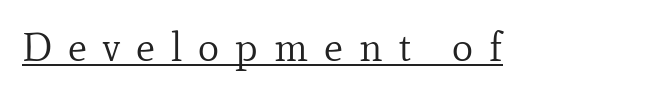
The image shows 40 px regular-weight serif type, upright; set unusually wide letter spacing (+0.4 em), underlined; low stroke contrast and a small x-height.
